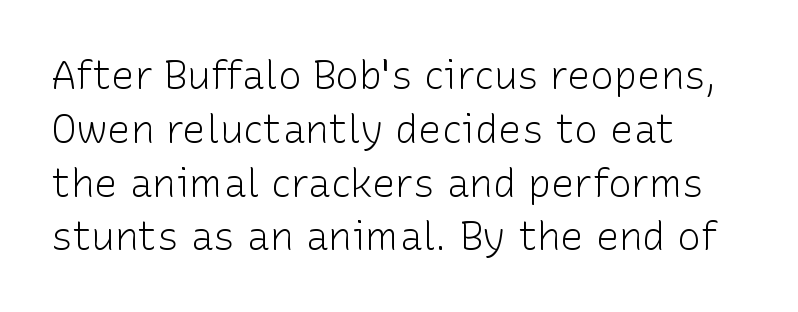
The image shows 39 px light sans-serif type, upright; set left-aligned, normal line spacing (1.38x), normal letter spacing, not underlined; low stroke contrast and a medium x-height.
